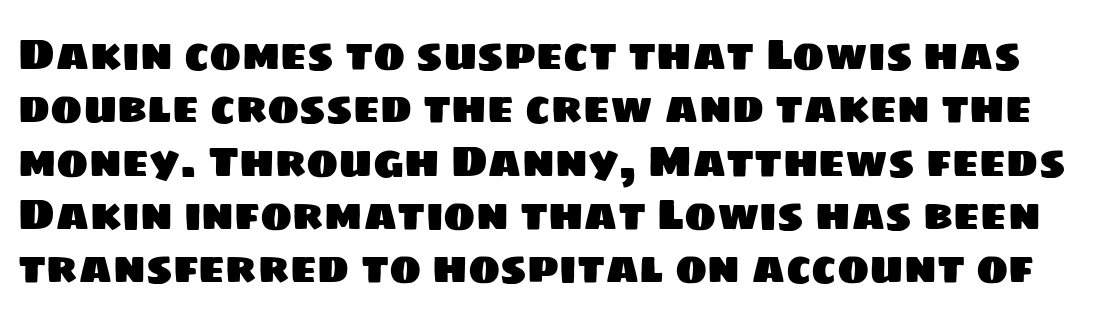
Spacing verdict: proportional, widths tailored to each character. Characters follow at the spacing the type designer built in. Examine the stroke ends and you'll find no serifs. Beneath every word, the page is bare.
